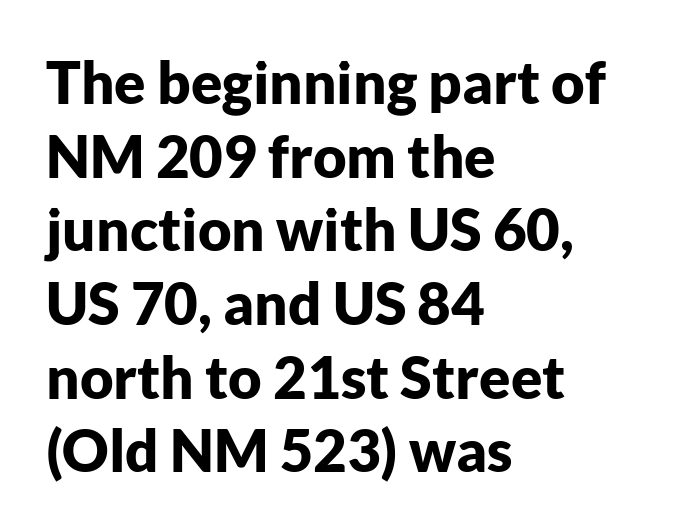
I'd call this a sans setting — the letters go barefoot. The face used here is proportionally spaced, like ordinary book or web type. Does the weight exceed regular? Yes, all the way to bold. The rendering anchors every line to the left-hand side. Students, observe: this is what conventionally led text looks like.
